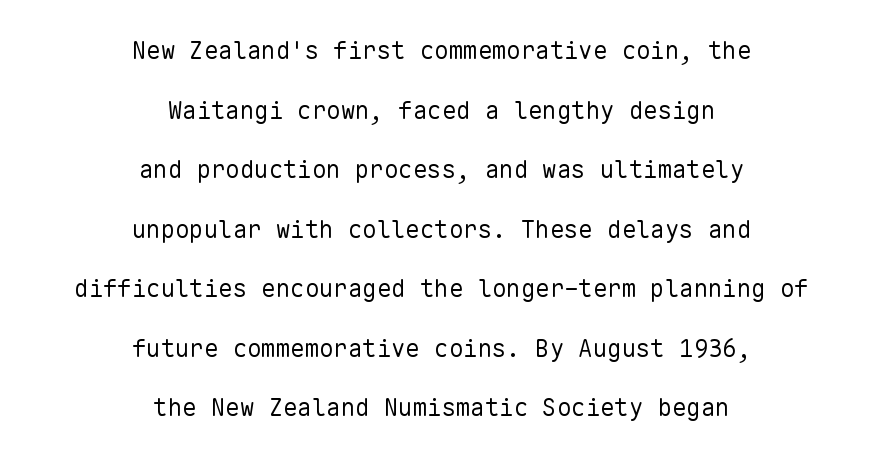
The passage shown has conventional tracking throughout. No word sits above an underline. Compared with a typical body face, this is equally light or lighter still. Widely set lines give the paragraph a tall, airy silhouette. Notice how the stems are strictly vertical — no italics here.
